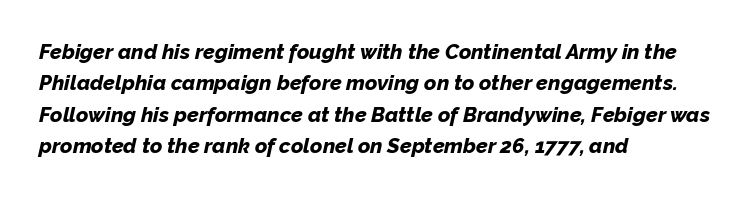
The image shows 21 px bold type, italic (leaning right); set left-aligned, normal line spacing (1.49x), normal letter spacing, not underlined.
